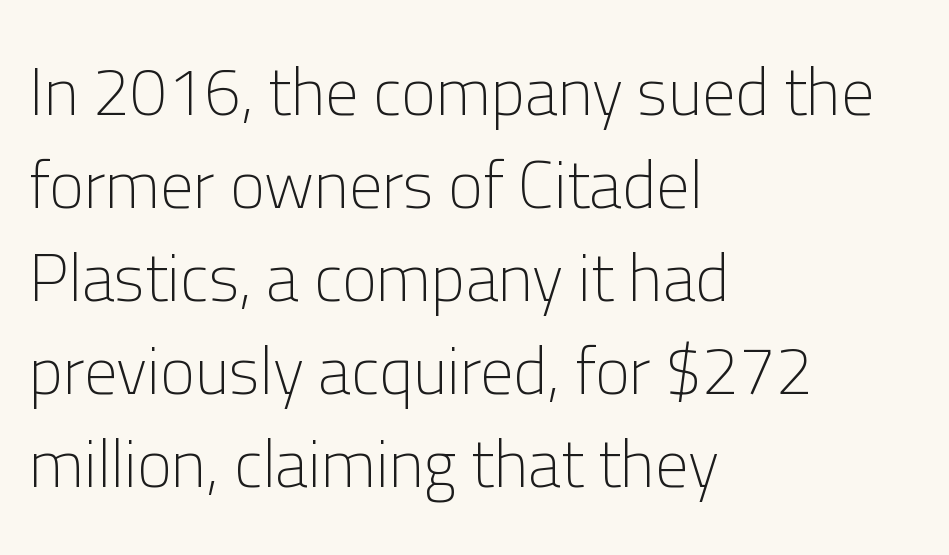
The image shows 66 px light sans-serif type, upright; set left-aligned, normal line spacing (1.41x), normal letter spacing, not underlined; low stroke contrast and a medium x-height.
